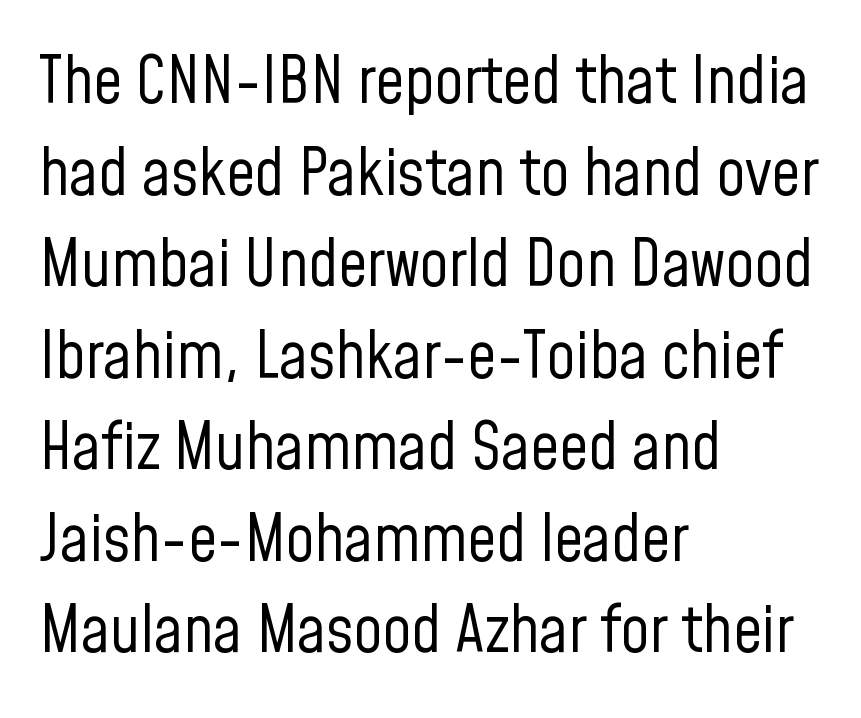
No italicization has been applied; the sample stays upright. The face used here is proportionally spaced, like ordinary book or web type. Ink coverage per letter is moderate at most. Descenders are the only things crossing below the line. The passage is arranged the way most books set body copy — flush left.
